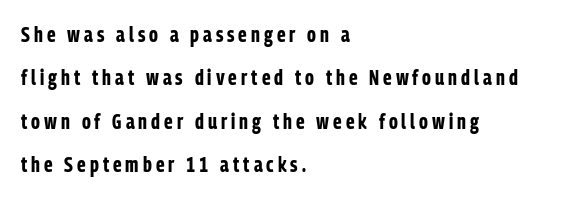
{"italic": "no", "bold": "yes", "underline": "no", "align": "left", "line_spacing": "loose", "line_spacing_ratio": 2.06, "glyph_px": 21}
